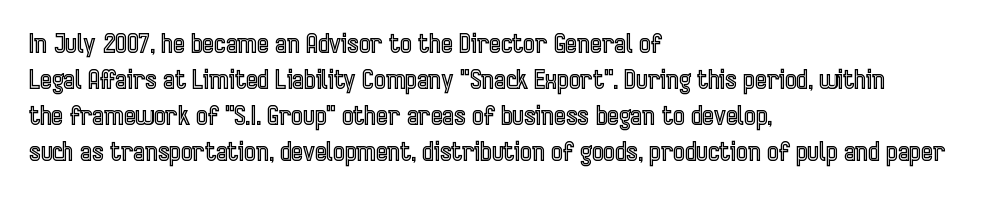
The image shows 25 px text type, upright; set left-aligned, normal line spacing (1.44x), normal letter spacing, not underlined.
